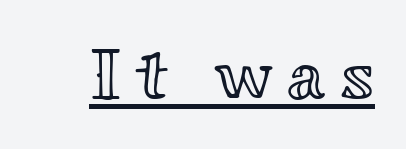
{"italic": "no", "width": "wide", "x_height": "small", "monospaced": "no", "underline": "yes", "letter_spacing": "wide", "letter_spacing_em": 0.21, "glyph_px": 70}
